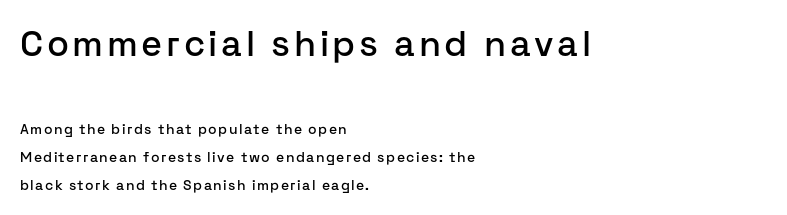
Check where the strokes stop: nothing finishes them off — pure sans. Designer's note — italics off, roman on. Here the designer chose a conventional face with non-uniform glyph widths. The initial chunk of copy outweighs the following chunk in type size. Underline: absent.
